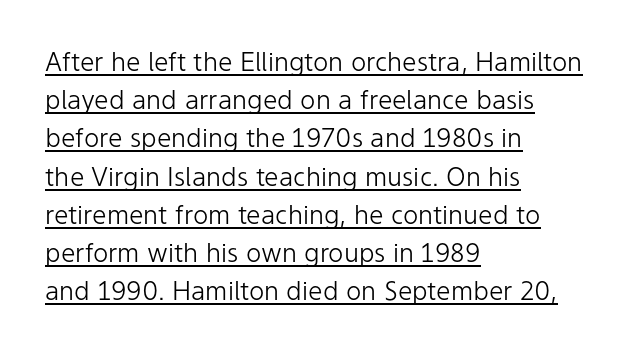
{"italic": "no", "bold": "no", "underline": "yes", "align": "left", "line_spacing": "normal", "line_spacing_ratio": 1.47, "letter_spacing": "normal", "letter_spacing_em": 0.0, "glyph_px": 26}
